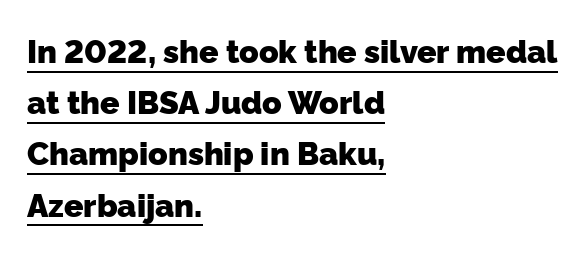
Whoever set this chose a conventional vertical rhythm. Spacing between characters is what you'd get straight out of the box. These lines carry a lot of weight — the face is fully bold. Look at the bottom of the vertical strokes: they stop flat, with no serifs. Horizontally, the lines are justified to the leading edge only. Varying glyph widths throughout — classic text-font behaviour.
